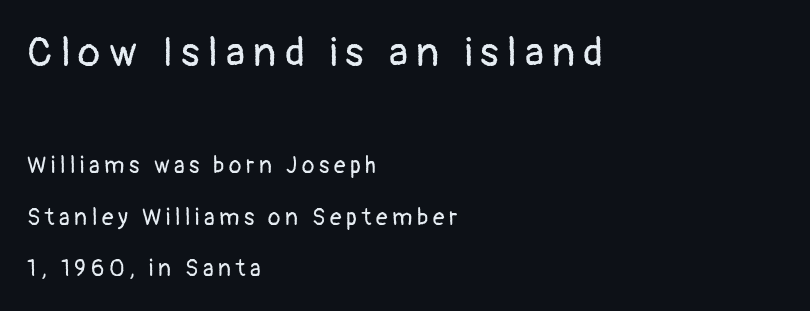
If you drew a line through each stem, it would be perfectly vertical. The rag falls on the right side of this text block. A quiet, ordinary-to-light weight characterises the typeface. The lines are spread far apart with generous leading.
